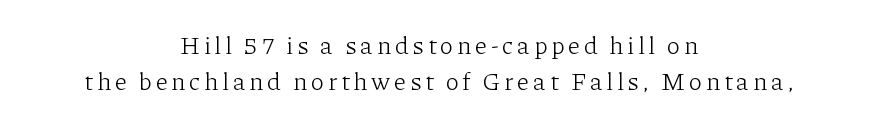
{"italic": "no", "bold": "no", "underline": "no", "align": "center", "line_spacing": "normal", "line_spacing_ratio": 1.46, "glyph_px": 25}
